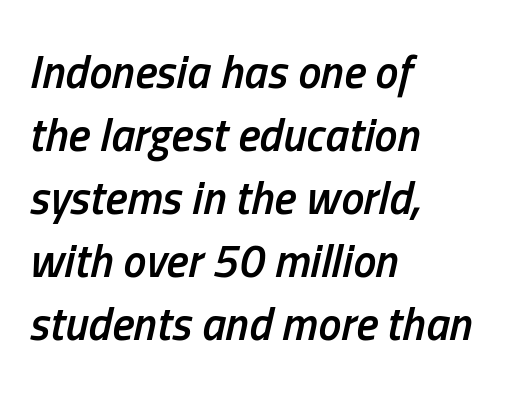
The horizontal fit of the characters is conventional and even. Regarding leading, the lines here are spaced in the standard way. Typesetter's note: demi weight, one step under bold. Underline: absent. In CSS terms this would be text-align: left.
